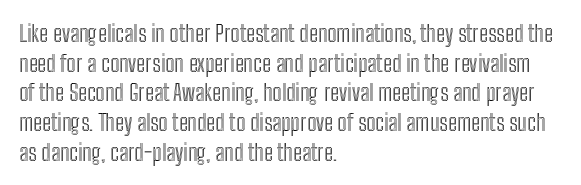
{"italic": "no", "underline": "no", "align": "left", "line_spacing": "normal", "line_spacing_ratio": 1.29, "letter_spacing": "normal", "letter_spacing_em": 0.0, "glyph_px": 23}
